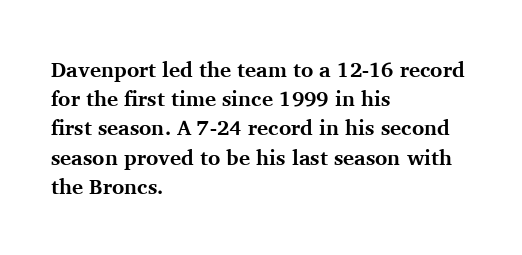
{"italic": "no", "bold": "yes", "underline": "no", "align": "left", "line_spacing": "normal", "line_spacing_ratio": 1.39, "letter_spacing": "normal", "letter_spacing_em": 0.0, "glyph_px": 21}
